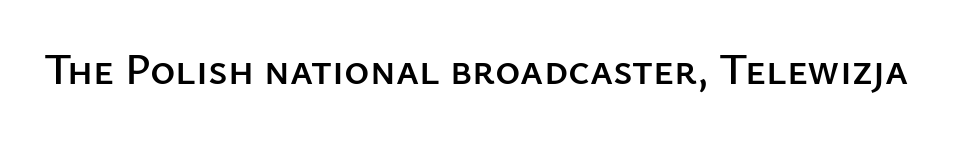
Plain, unruled lines of type. The font's upright variant was chosen for this text. I'd call this a sans setting — the letters go barefoot. Varying glyph widths throughout — classic text-font behaviour. How are the letters spaced? Ordinarily, with no added tracking.
